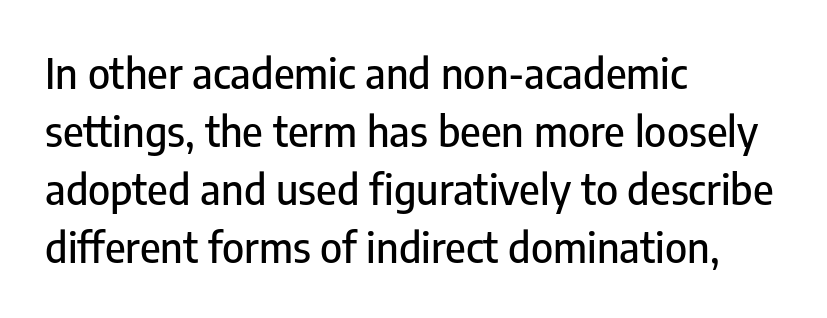
Q: Is the text italic (slanted)? A: No, it is upright.
Q: Is the typeface a serif or a sans-serif typeface? A: Sans-serif.
Q: Is the text underlined? A: No.
Q: How is the paragraph aligned? A: Left-aligned.
Q: Is the spacing between letters normal or unusually wide? A: Normal.
Q: Is the spacing between lines tight, normal or loose? A: Normal.
Q: Width (condensed, normal, or wide)? A: Condensed.
Q: Stroke contrast? A: Low.
Q: x-height? A: Medium.
Q: Monospaced? A: No.
